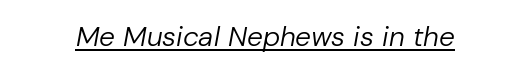
Q: Is the text bold? A: No.
Q: Is the text italic (slanted)? A: Yes, it leans right by about 10 degrees.
Q: Is the text underlined? A: Yes.
Q: Is the spacing between letters normal or unusually wide? A: Normal.
Q: Width (condensed, normal, or wide)? A: Normal.
Q: Stroke contrast? A: Low.
Q: x-height? A: Medium.
Q: Monospaced? A: No.
